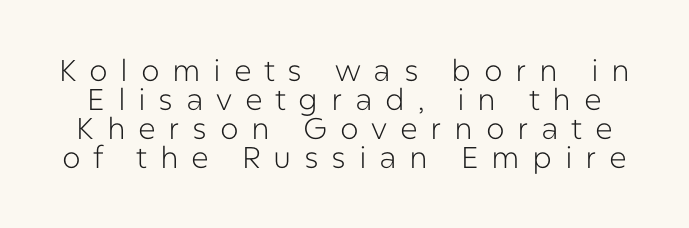
{"serif": "no", "italic": "no", "bold": "no", "weight": "light", "width": "normal", "stroke_contrast": "low", "x_height": "medium", "monospaced": "no", "underline": "no", "line_spacing": "tight", "line_spacing_ratio": 0.97, "letter_spacing": "wide", "letter_spacing_em": 0.42, "glyph_px": 30}
